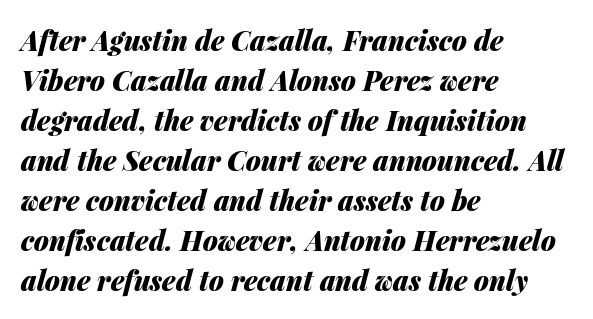
{"italic": "yes", "lean": "right", "slant_degrees": 14, "bold": "yes", "underline": "no", "align": "left", "line_spacing": "normal", "line_spacing_ratio": 1.48, "letter_spacing": "normal", "letter_spacing_em": 0.0, "glyph_px": 27}
